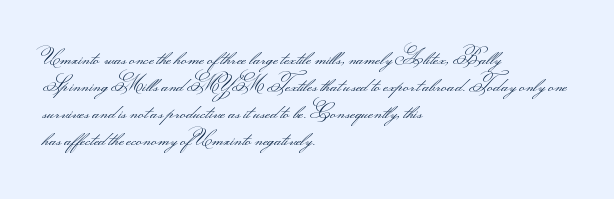
The image shows 20 px text type; set left-aligned, normal line spacing (1.35x), normal letter spacing, not underlined.
